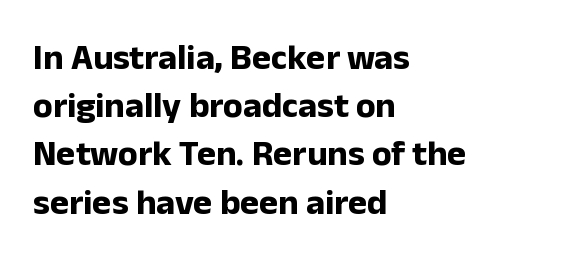
The image shows 36 px bold sans-serif type, upright; set left-aligned, normal line spacing (1.34x), normal letter spacing, not underlined; low stroke contrast and a medium x-height.
